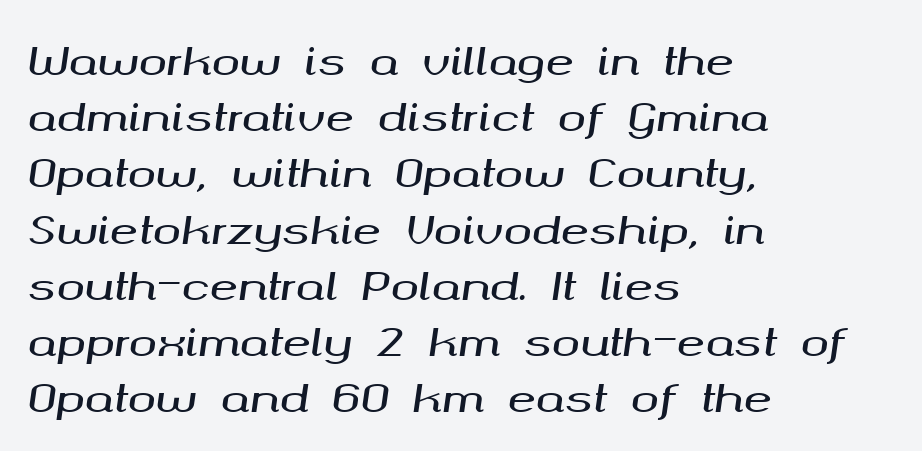
The image shows 38 px wide type, italic (leaning right); set left-aligned, normal line spacing (1.48x), normal letter spacing, not underlined; medium stroke contrast and a medium x-height.
